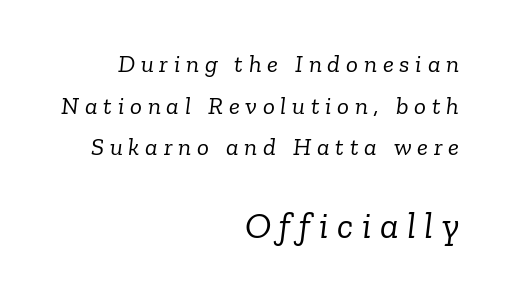
Q: Is the text bold? A: No.
Q: Is the text italic (slanted)? A: Yes, it leans right by about 6 degrees.
Q: Is the typeface a serif or a sans-serif typeface? A: Serif.
Q: Is the text underlined? A: No.
Q: How is the paragraph aligned? A: Right-aligned.
Q: Is the spacing between letters normal or unusually wide? A: Unusually wide.
Q: Is the spacing between lines tight, normal or loose? A: Normal.
Q: Which block of text is set in a larger size, the first (top) or the second (bottom)? A: The second (bottom) one.
Q: Width (condensed, normal, or wide)? A: Normal.
Q: Stroke contrast? A: Low.
Q: x-height? A: Medium.
Q: Monospaced? A: No.
